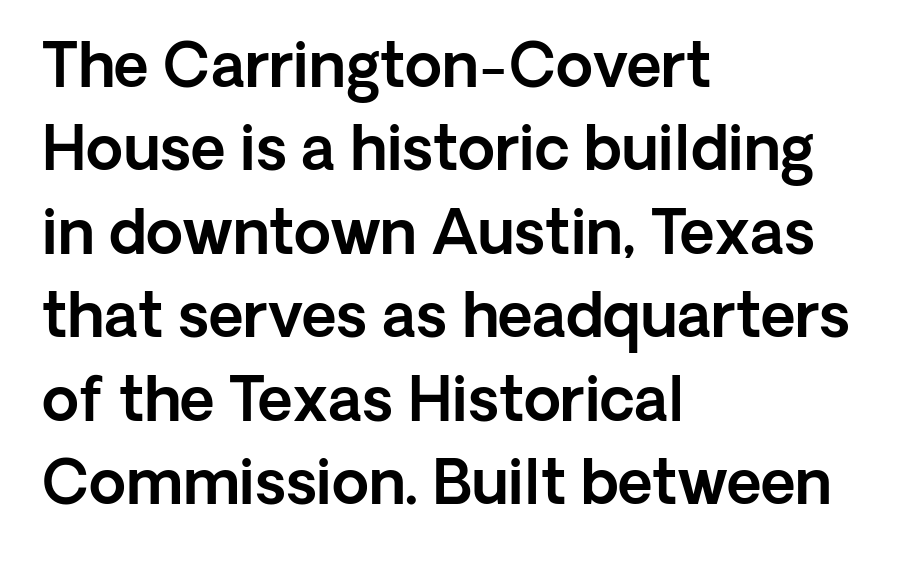
The image shows 60 px sans-serif type, upright; set left-aligned, normal line spacing (1.39x), normal letter spacing, not underlined; a medium x-height.
